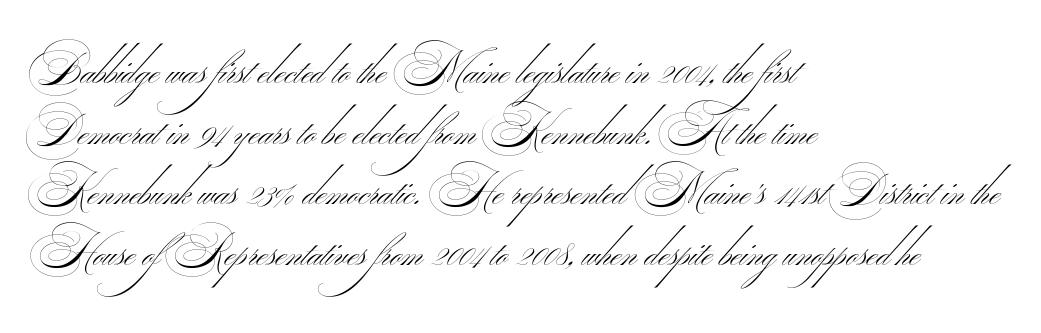
Interline gaps are of average width in this sample. Font category for this specimen: sans-serif. Reading down the block, your eye returns to a fixed left position each line. The passage shown is typed in a proportional face where columns would drift. A quiet, ordinary-to-light weight characterises the typeface. The area under the type is left untouched.
